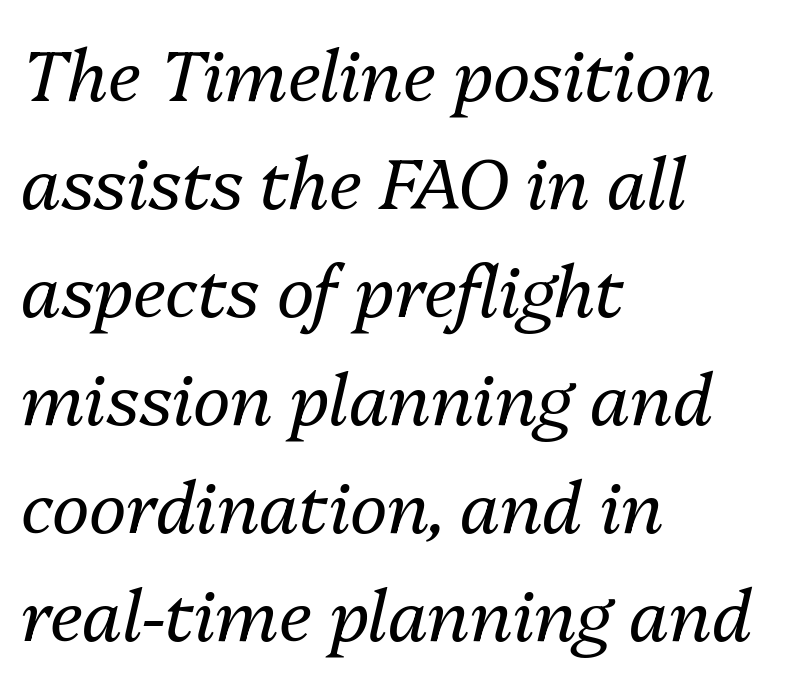
{"italic": "yes", "lean": "right", "slant_degrees": 13, "bold": "no", "weight": "regular", "width": "normal", "stroke_contrast": "medium", "x_height": "medium", "monospaced": "no", "underline": "no", "align": "left", "line_spacing": "normal", "line_spacing_ratio": 1.52, "letter_spacing": "normal", "letter_spacing_em": 0.0, "glyph_px": 71}
